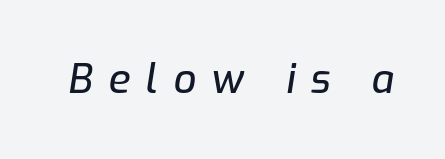
{"italic": "yes", "lean": "right", "slant_degrees": 9, "width": "normal", "stroke_contrast": "low", "x_height": "medium", "monospaced": "no", "underline": "no", "letter_spacing": "wide", "letter_spacing_em": 0.39, "glyph_px": 40}
